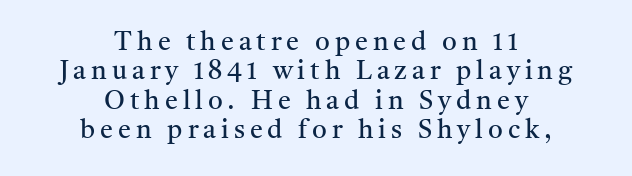
The image shows 26 px text type, upright; set centered, tight line spacing (1.13x), not underlined.
